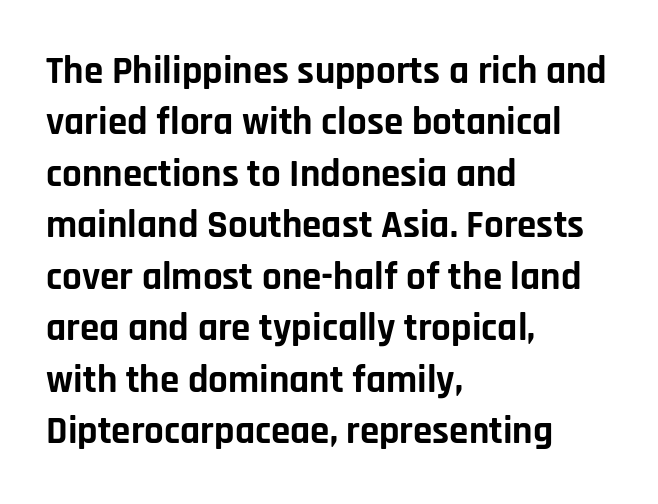
Decoration check: the copy has no underline. These lines are rendered in a variable-pitch font. The type is set solid horizontally, with unmodified tracking. A classic flush-left, rag-right setting is used for this passage.
